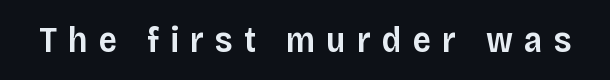
{"serif": "no", "italic": "no", "bold": "semi", "weight": "semibold", "width": "normal", "stroke_contrast": "low", "x_height": "large", "monospaced": "no", "underline": "no", "letter_spacing": "wide", "letter_spacing_em": 0.31, "glyph_px": 36}
